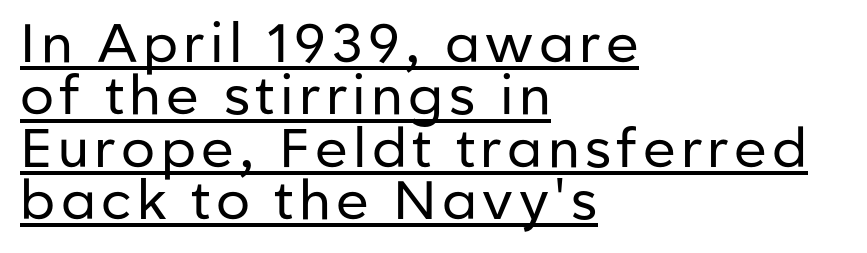
Q: Is the text bold? A: No.
Q: Is the text italic (slanted)? A: No, it is upright.
Q: Is the typeface a serif or a sans-serif typeface? A: Sans-serif.
Q: Is the text underlined? A: Yes.
Q: How is the paragraph aligned? A: Left-aligned.
Q: Is the spacing between lines tight, normal or loose? A: Tight.
Q: Width (condensed, normal, or wide)? A: Normal.
Q: Stroke contrast? A: Low.
Q: x-height? A: Medium.
Q: Monospaced? A: No.
